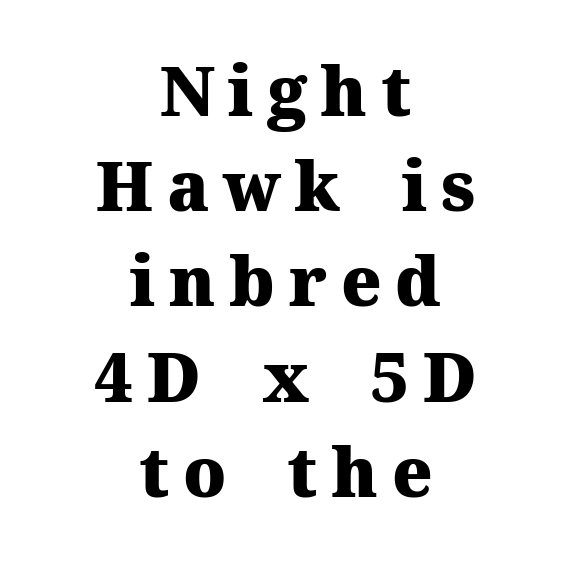
Q: Is the text bold? A: Yes.
Q: Is the text italic (slanted)? A: No, it is upright.
Q: Is the typeface a serif or a sans-serif typeface? A: Serif.
Q: Is the text underlined? A: No.
Q: How is the paragraph aligned? A: Centered.
Q: Is the spacing between letters normal or unusually wide? A: Unusually wide.
Q: Is the spacing between lines tight, normal or loose? A: Normal.
Q: Width (condensed, normal, or wide)? A: Normal.
Q: Stroke contrast? A: Medium.
Q: x-height? A: Medium.
Q: Monospaced? A: No.
